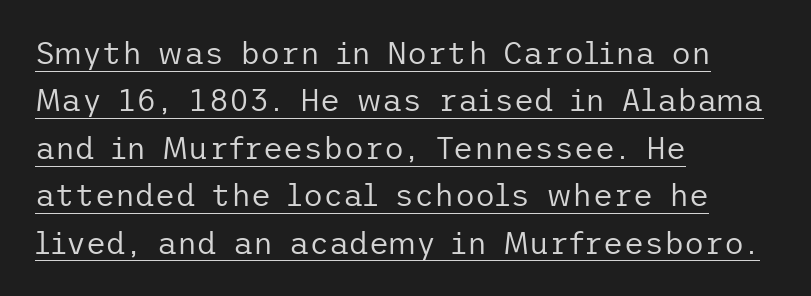
Horizontally, the lines are justified to the leading edge only. Heaviness? Minimal to ordinary, like unemphasized prose. When letters stand straight like this, we call the style roman or upright. The glyphs in this specimen are sans serif.
